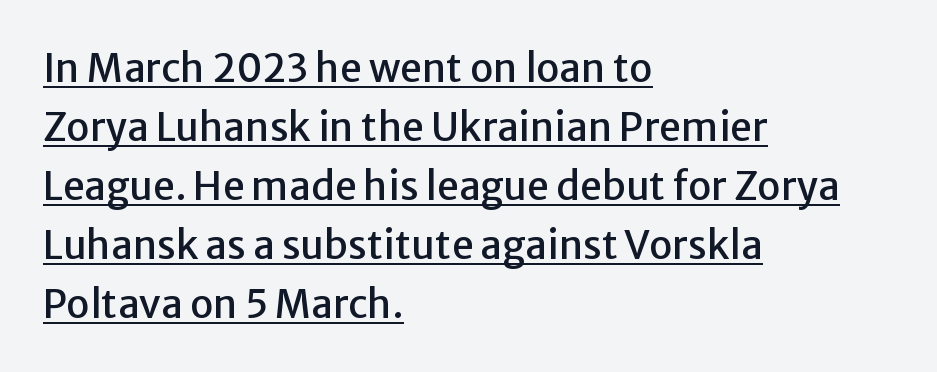
The letters sit at their default tracking, neither squeezed nor spread. This sample is left-justified, so line endings fall wherever the words run out. The face used here is proportionally spaced, like ordinary book or web type. These lines sit exactly where default settings would place them. Nope, no serifs anywhere on these letters. This is roman type, the default non-slanted kind.
